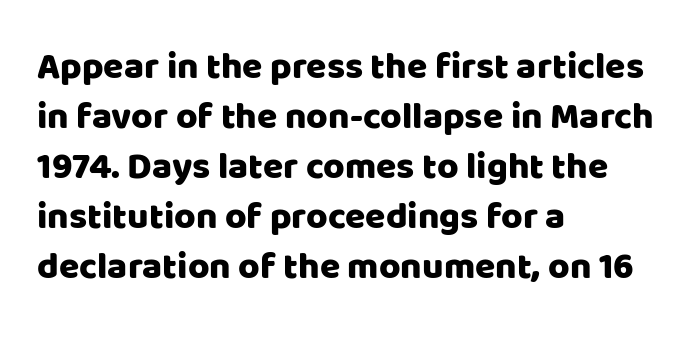
{"serif": "no", "italic": "no", "width": "normal", "stroke_contrast": "low", "x_height": "large", "monospaced": "no", "underline": "no", "align": "left", "line_spacing": "normal", "line_spacing_ratio": 1.35, "letter_spacing": "normal", "letter_spacing_em": 0.0, "glyph_px": 37}
